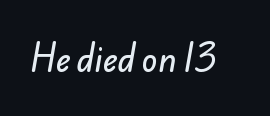
Q: Is the typeface a serif or a sans-serif typeface? A: Sans-serif.
Q: Is the text underlined? A: No.
Q: Is the spacing between letters normal or unusually wide? A: Normal.
Q: Width (condensed, normal, or wide)? A: Normal.
Q: Stroke contrast? A: Low.
Q: x-height? A: Small.
Q: Monospaced? A: No.
